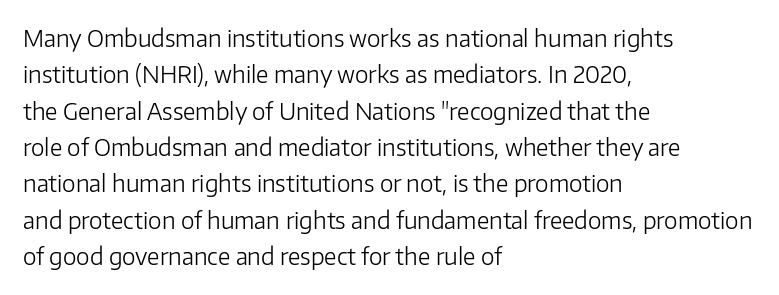
{"italic": "no", "bold": "no", "underline": "no", "align": "left", "line_spacing": "normal", "line_spacing_ratio": 1.58, "letter_spacing": "normal", "letter_spacing_em": 0.0, "glyph_px": 23}
